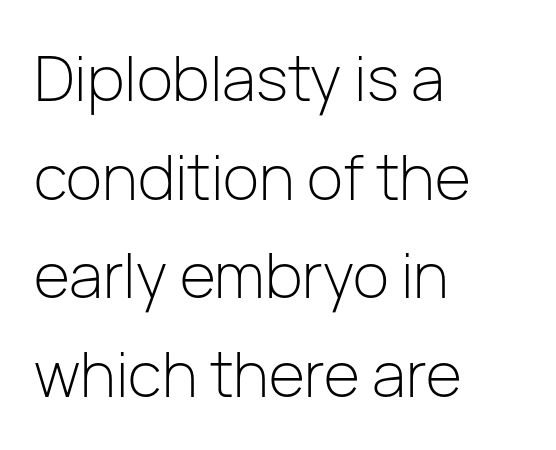
In terms of posture, this sample is upright. A normal amount of white space separates one row of letters from the next. The characters display no serif detailing; their extremities are plain. Honestly, the letter spacing is just normal — you wouldn't notice it.
